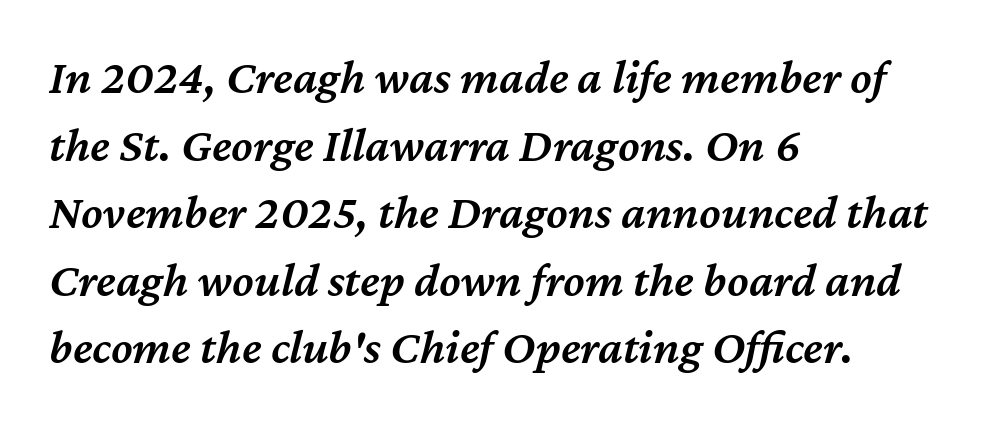
The image shows 49 px semibold type, italic (leaning right); set left-aligned, normal line spacing (1.38x), normal letter spacing, not underlined; medium stroke contrast and a medium x-height.
